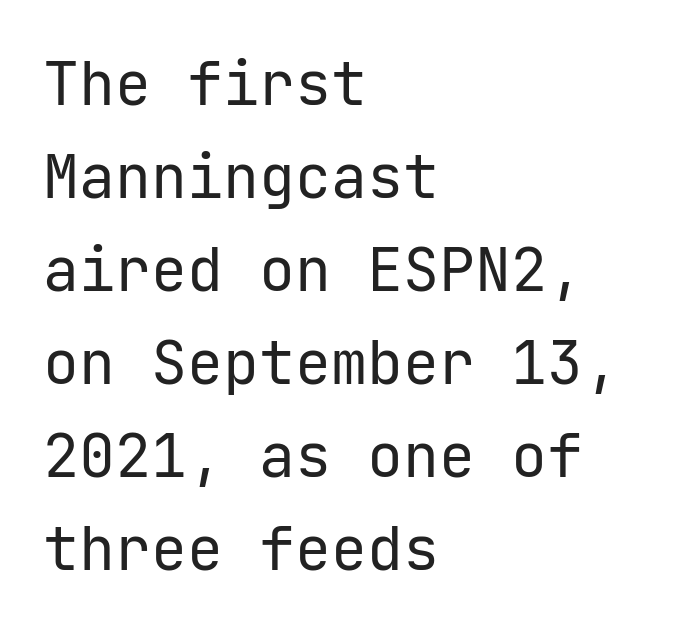
The text block is weighted toward the left margin, trailing off unevenly rightward. The letterforms sit shoulder to shoulder at normal distance. Any mark beneath the type? The region is blank. This sample keeps an unexceptional amount of space between lines.
